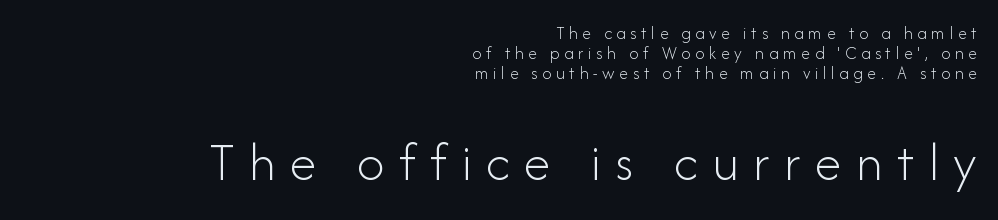
Is there any slant? The stems are plumb. Notice how the passage keeps a crisp vertical edge on the right only. Display-style spreading of the glyphs; the letterfit is very open. Leading is clearly below the norm, producing a dense column. Check the space under the baseline: it is left empty. Serif or sans? Sans — the stroke terminals are bare.
